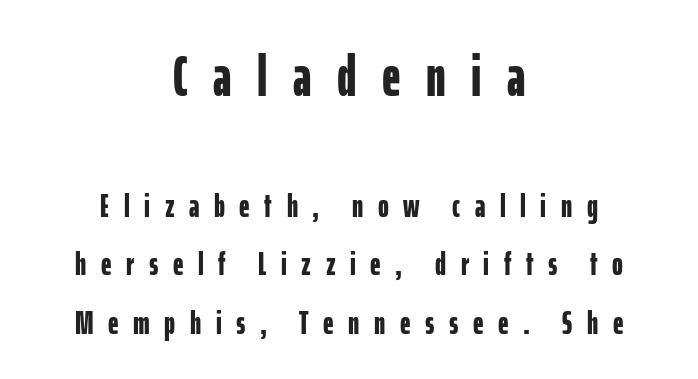
The image shows 58 px bold, condensed sans-serif type, upright; set centered, line spacing 1.77x, unusually wide letter spacing (+0.44 em), not underlined; the first (top) block is 1.76x larger; low stroke contrast and a medium x-height.
